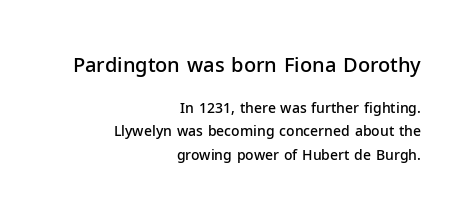
The image shows 20 px text type, upright; set right-aligned, normal line spacing (1.66x), normal letter spacing, not underlined; the first (top) block is 1.43x larger.
